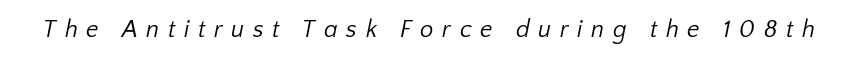
Check under the words: just untouched page. The font sits on the lighter half of the weight spectrum, regular included. How are the letters spaced? Widely, with obvious added tracking.
